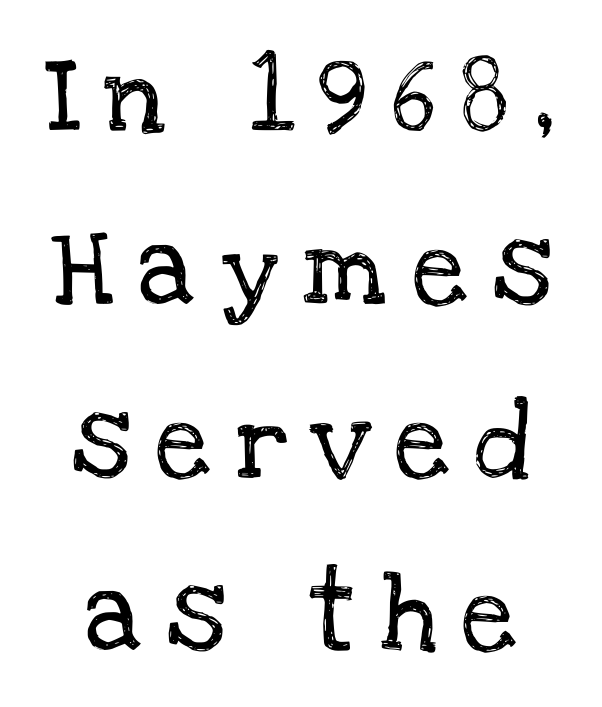
The image shows 78 px serif type, upright; set centered, loose line spacing (2.22x), unusually wide letter spacing (+0.32 em), not underlined; low stroke contrast and a large x-height.
